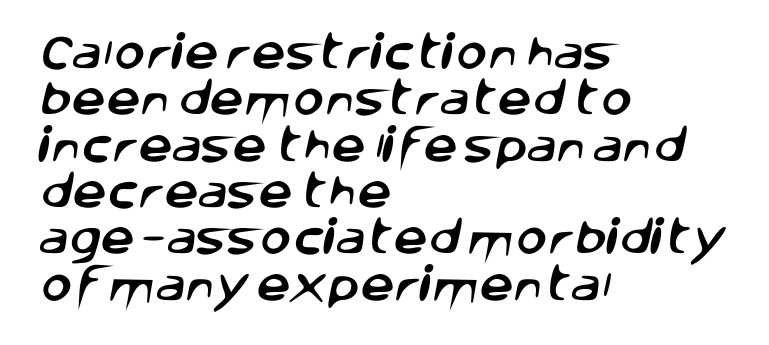
{"serif": "no", "width": "normal", "stroke_contrast": "low", "x_height": "large", "monospaced": "no", "underline": "no", "align": "left", "line_spacing_ratio": 1.22, "letter_spacing": "normal", "letter_spacing_em": 0.0, "glyph_px": 38}
